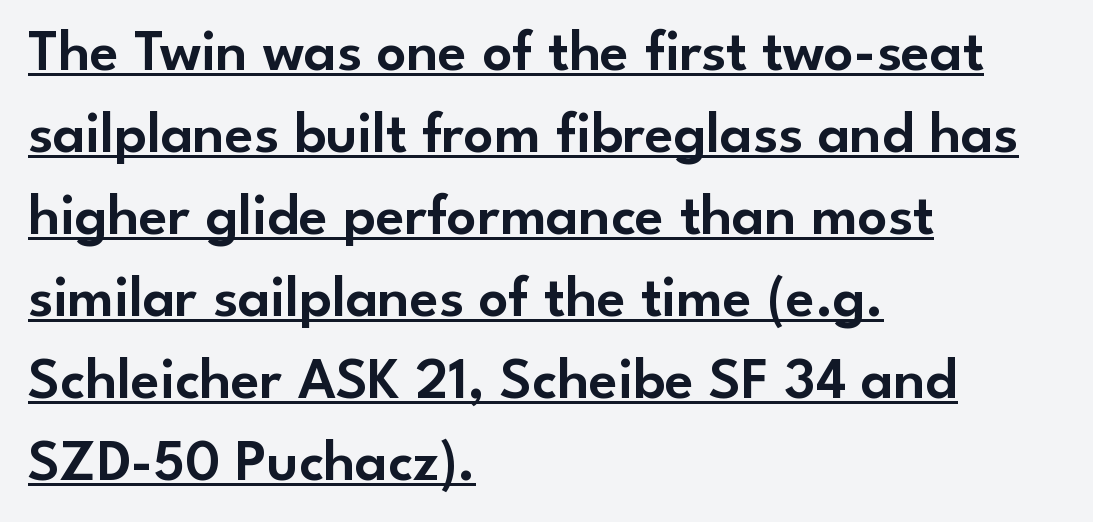
{"serif": "no", "italic": "no", "width": "normal", "stroke_contrast": "low", "x_height": "small", "monospaced": "no", "underline": "yes", "align": "left", "line_spacing": "normal", "line_spacing_ratio": 1.39, "letter_spacing": "normal", "letter_spacing_em": 0.0, "glyph_px": 59}
